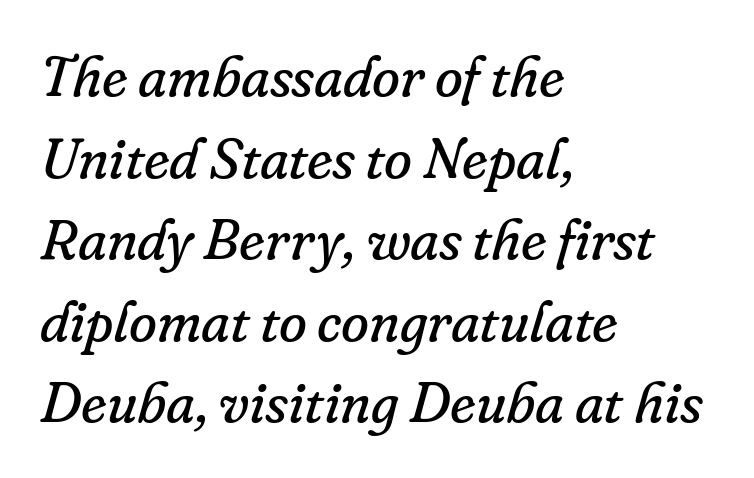
{"serif": "yes", "italic": "yes", "lean": "right", "slant_degrees": 16, "bold": "no", "weight": "regular", "width": "normal", "stroke_contrast": "low", "x_height": "small", "monospaced": "no", "underline": "no", "align": "left", "line_spacing": "normal", "line_spacing_ratio": 1.43, "letter_spacing": "normal", "letter_spacing_em": 0.0, "glyph_px": 57}
